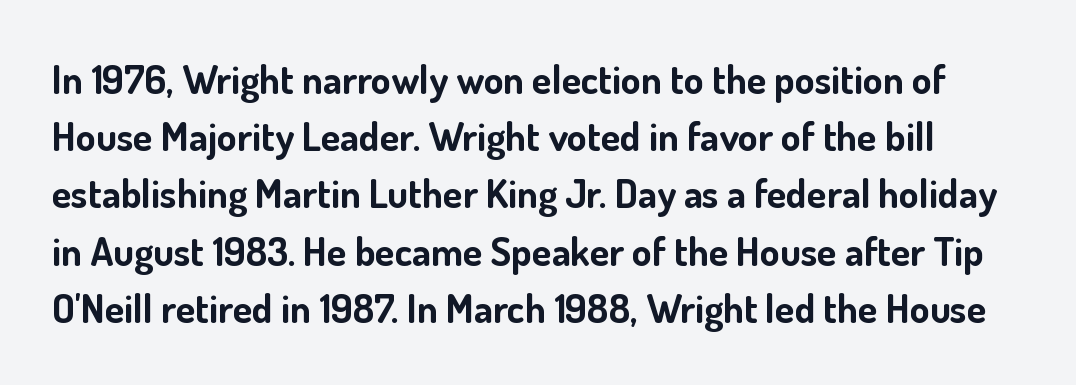
Q: Is the text bold? A: Yes.
Q: Is the text italic (slanted)? A: No, it is upright.
Q: Is the typeface a serif or a sans-serif typeface? A: Sans-serif.
Q: Is the text underlined? A: No.
Q: Is the spacing between letters normal or unusually wide? A: Normal.
Q: Is the spacing between lines tight, normal or loose? A: Normal.
Q: Width (condensed, normal, or wide)? A: Normal.
Q: Stroke contrast? A: Low.
Q: x-height? A: Small.
Q: Monospaced? A: No.
